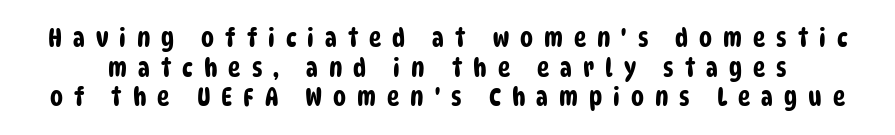
Tightly led — the rows are bunched. Substantial extra tracking has been applied to these lines. This rendering features lettering with no underline.
